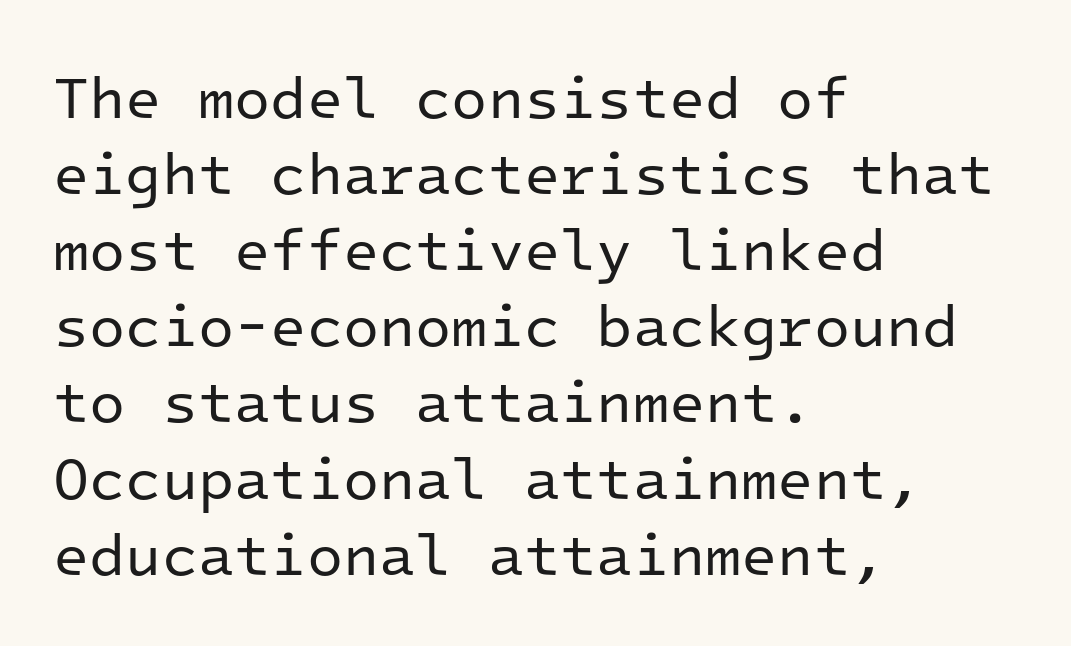
The image shows 59 px regular-weight sans-serif type, upright, monospaced; set left-aligned, normal line spacing (1.29x), normal letter spacing, not underlined; low stroke contrast and a medium x-height.
